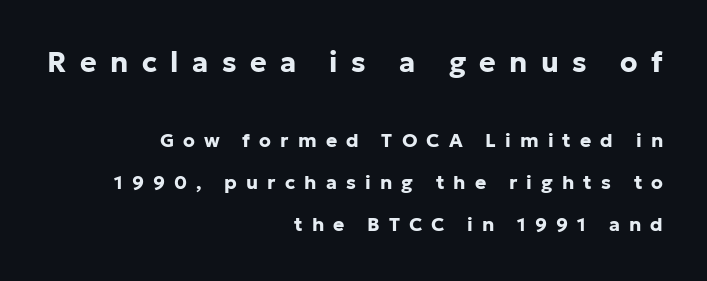
Students, this is bold: see how much ink each stroke carries. Compared with typical paragraphs, the rows here are farther apart. A sans-serif font was chosen for this passage. The paragraph has a hard right edge and a soft left edge.
